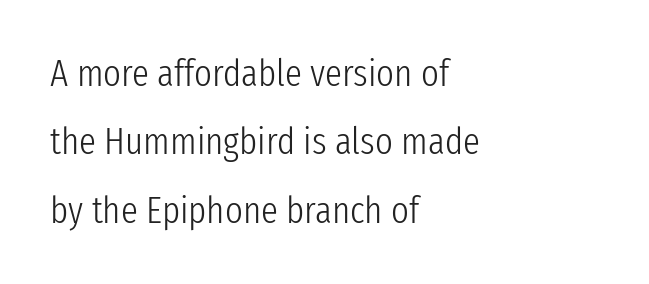
{"serif": "no", "italic": "no", "bold": "no", "weight": "light", "width": "condensed", "stroke_contrast": "low", "x_height": "medium", "monospaced": "no", "underline": "no", "align": "left", "line_spacing_ratio": 1.8, "letter_spacing": "normal", "letter_spacing_em": 0.0, "glyph_px": 38}
